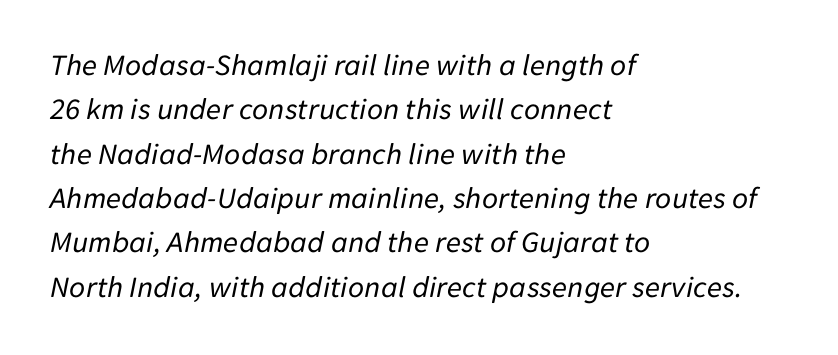
The image shows 31 px regular-weight type, italic (leaning right); set left-aligned, normal line spacing (1.43x), normal letter spacing, not underlined; low stroke contrast and a medium x-height.
